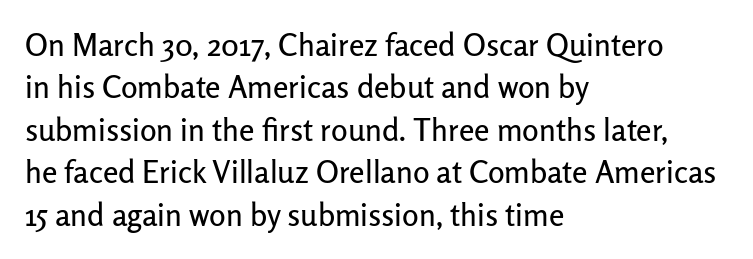
The image shows 31 px sans-serif type, upright; set left-aligned, normal line spacing (1.37x), normal letter spacing, not underlined; low stroke contrast and a medium x-height.
